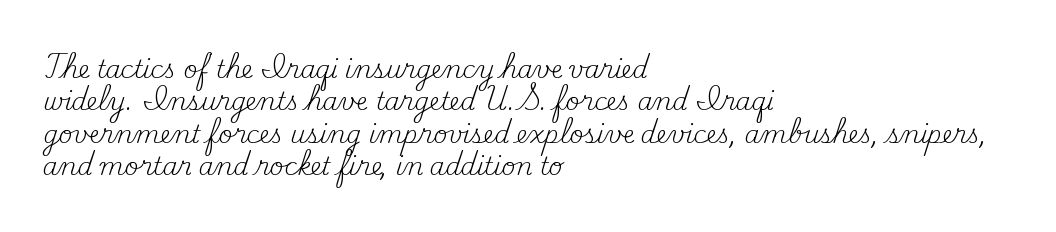
The image shows 24 px text type; set left-aligned, normal line spacing (1.35x), normal letter spacing, not underlined.
